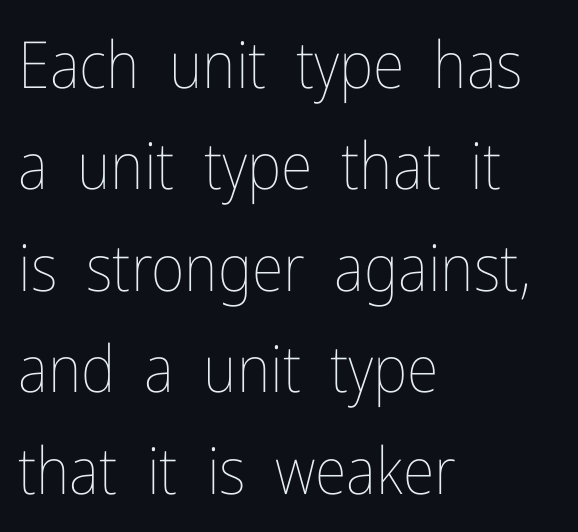
Character widths vary here, with narrow letters taking less room than wide ones. Is the letter spacing exaggerated? No — it looks like the ordinary default. Leftover space on each line is placed entirely after the last word. Nope, not italic — everything's standing straight.
